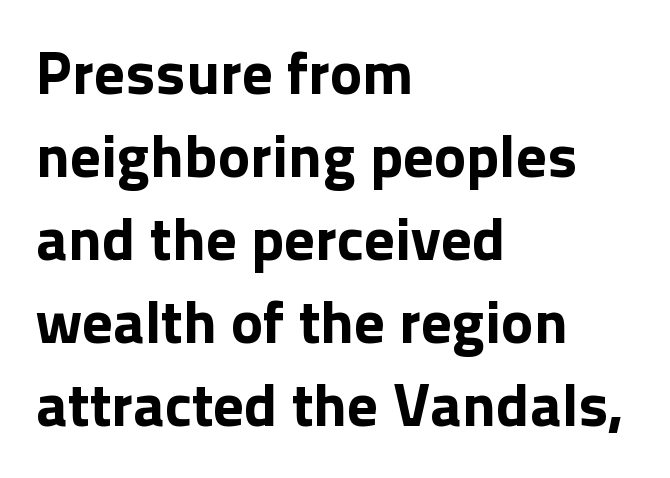
The image shows 61 px bold sans-serif type, upright; set left-aligned, normal line spacing (1.36x), normal letter spacing, not underlined; a medium x-height.
